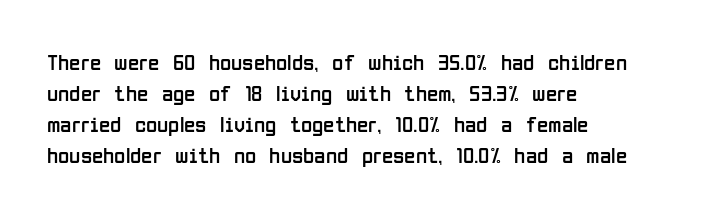
The image shows 23 px text type, upright; set left-aligned, normal line spacing (1.35x), normal letter spacing, not underlined.
